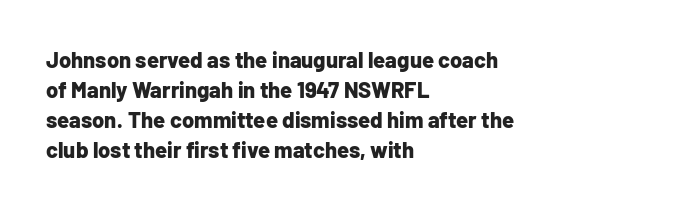
{"italic": "no", "bold": "yes", "underline": "no", "align": "left", "line_spacing": "normal", "line_spacing_ratio": 1.36, "letter_spacing": "normal", "letter_spacing_em": 0.0, "glyph_px": 22}
